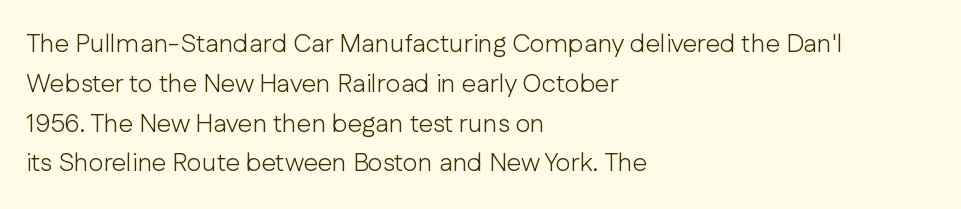
Nobody touched the tracking dial on this one. Line starts are locked; line ends wander. The block of text has a typical density, with ordinary space between rows. The glyphs are unaccompanied by any horizontal stroke below them. Notice how the stems are strictly vertical — no italics here. These glyphs show unthickened strokes, regular width or finer.
